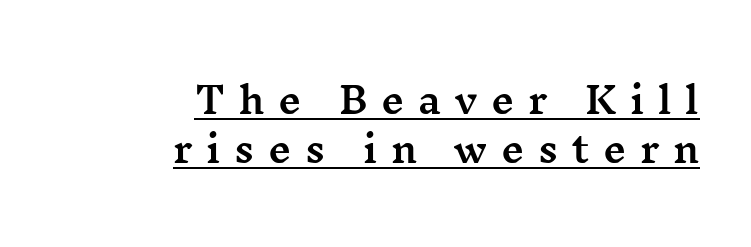
Old-style or modern, the face here clearly has serifs. The axis of the letterforms is exactly vertical. Has an underline been added? It has. The passage shown is typed in a proportional face where columns would drift. Vertical spacing — default. Look at the tracking — it's clearly loosened, letters drifting apart.
